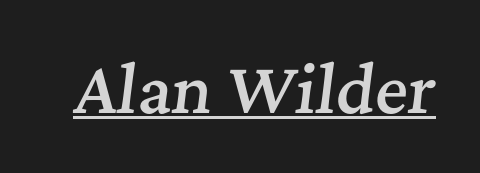
Underlined type. These lines carry some extra weight — a demibold, not a full bold. A typesetter would call this zero additional tracking. A typesetter would call this proportional, since set widths differ per character.
